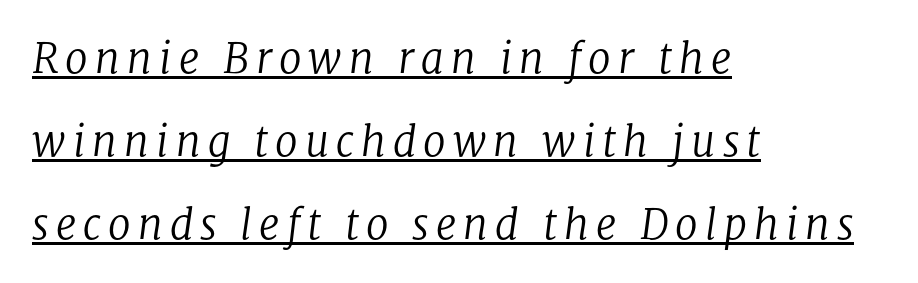
The image shows 41 px regular-weight serif type, italic (leaning right); set left-aligned, loose line spacing (2.02x), underlined; low stroke contrast and a medium x-height.
